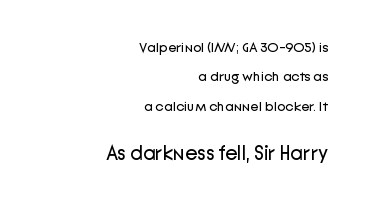
The image shows 20 px text type, upright; set right-aligned, loose line spacing (2.09x), normal letter spacing, not underlined; the second (bottom) block is 1.43x larger.
